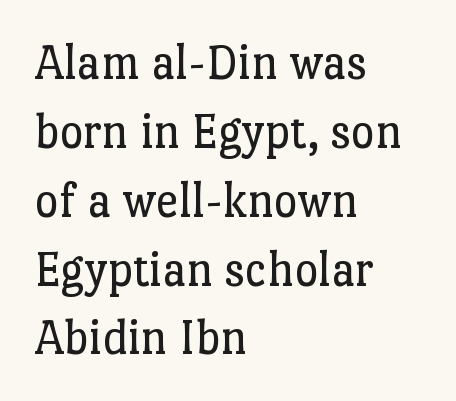
The area under the type is left untouched. If you measured baseline to baseline, you'd find a middling distance. The horizontal fit of the characters is conventional and even. Stems here are at most as thick as an everyday book face. Character widths vary here, with narrow letters taking less room than wide ones.
